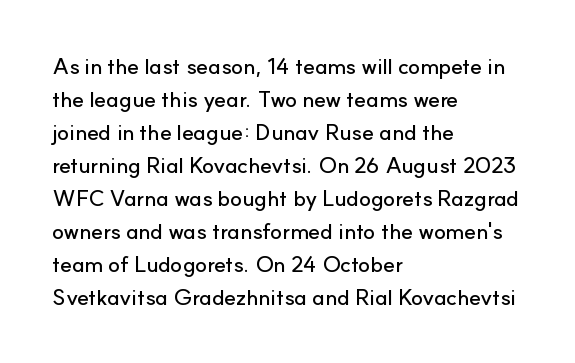
A clean baseline with only descenders dipping below it. Standard letterfit; no display-style spreading of the glyphs. Notice how descenders clear the ascenders below comfortably — that's standard leading. It's the straight-up-and-down kind of type. Does the copy run flush right? No — it runs flush left.
